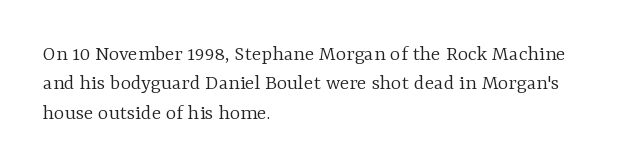
Q: Is the text bold? A: No.
Q: Is the text italic (slanted)? A: No, it is upright.
Q: Is the text underlined? A: No.
Q: How is the paragraph aligned? A: Left-aligned.
Q: Is the spacing between letters normal or unusually wide? A: Normal.
Q: Is the spacing between lines tight, normal or loose? A: Normal.
